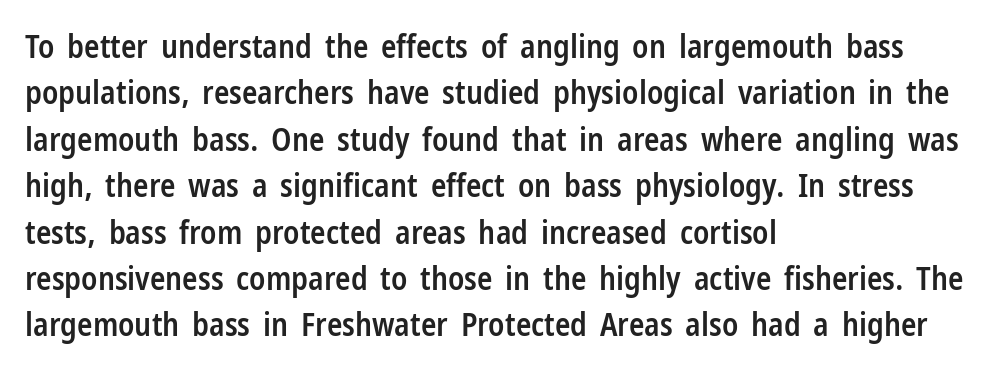
Q: Is the text bold? A: Semi-bold.
Q: Is the text italic (slanted)? A: No, it is upright.
Q: Is the typeface a serif or a sans-serif typeface? A: Sans-serif.
Q: Is the text underlined? A: No.
Q: How is the paragraph aligned? A: Left-aligned.
Q: Is the spacing between letters normal or unusually wide? A: Normal.
Q: Is the spacing between lines tight, normal or loose? A: Normal.
Q: Width (condensed, normal, or wide)? A: Condensed.
Q: Stroke contrast? A: Low.
Q: x-height? A: Medium.
Q: Monospaced? A: No.
